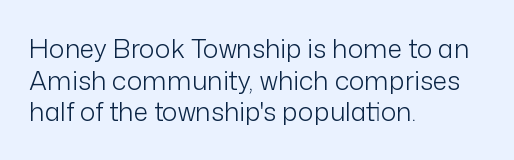
Q: Is the text bold? A: No.
Q: Is the text italic (slanted)? A: No, it is upright.
Q: Is the text underlined? A: No.
Q: How is the paragraph aligned? A: Left-aligned.
Q: Is the spacing between letters normal or unusually wide? A: Normal.
